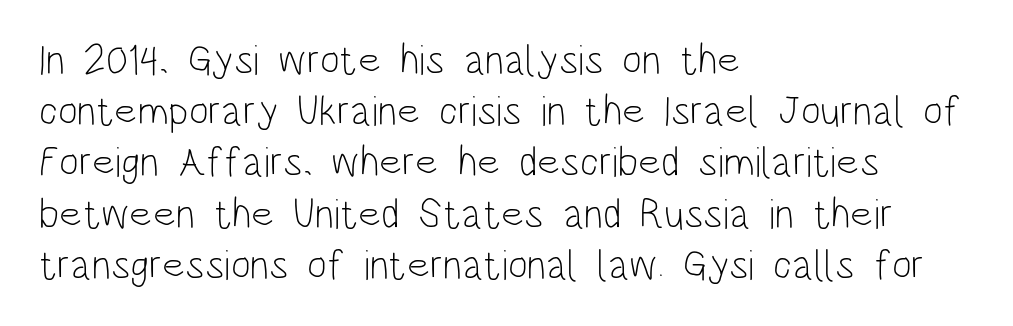
The type family on display is of the sans-serif kind. Underline: absent. Visually the block forms a straight wall on the left and a jagged coastline on the right. Stems and bowls with no extra thickness — not bold. The passage shown is typed in a proportional face where columns would drift.
